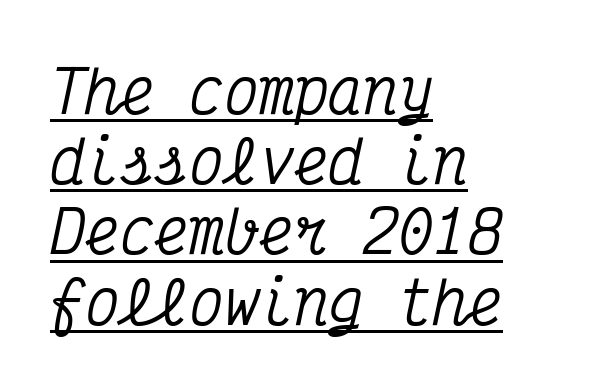
Q: Is the text italic (slanted)? A: Yes, it leans right by about 12 degrees.
Q: Is the typeface a serif or a sans-serif typeface? A: Serif.
Q: Is the text underlined? A: Yes.
Q: How is the paragraph aligned? A: Left-aligned.
Q: Is the spacing between letters normal or unusually wide? A: Normal.
Q: Width (condensed, normal, or wide)? A: Condensed.
Q: Stroke contrast? A: Medium.
Q: x-height? A: Medium.
Q: Monospaced? A: Yes.
